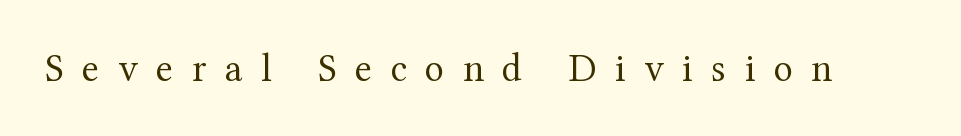
Q: Is the text bold? A: No.
Q: Is the text italic (slanted)? A: No, it is upright.
Q: Is the typeface a serif or a sans-serif typeface? A: Serif.
Q: Is the text underlined? A: No.
Q: Is the spacing between letters normal or unusually wide? A: Unusually wide.
Q: Width (condensed, normal, or wide)? A: Normal.
Q: Stroke contrast? A: Medium.
Q: x-height? A: Medium.
Q: Monospaced? A: No.
